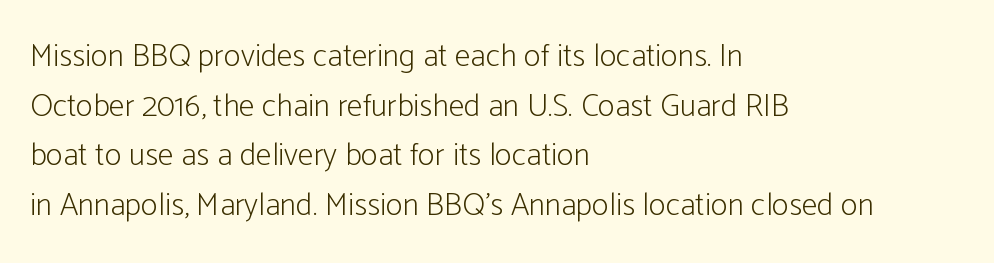
Reading down the block, your eye returns to a fixed left position each line. This is the regular roman posture of the typeface. This rendering leaves character spacing at its baseline value. Nothing sits at the stroke ends, so this counts as sans-serif.
